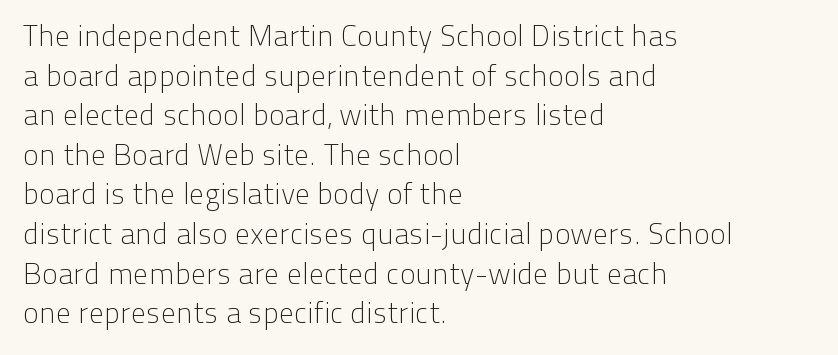
Q: Is the text bold? A: No.
Q: Is the text italic (slanted)? A: No, it is upright.
Q: Is the typeface a serif or a sans-serif typeface? A: Sans-serif.
Q: Is the text underlined? A: No.
Q: How is the paragraph aligned? A: Left-aligned.
Q: Is the spacing between letters normal or unusually wide? A: Normal.
Q: Is the spacing between lines tight, normal or loose? A: Normal.
Q: Width (condensed, normal, or wide)? A: Normal.
Q: Stroke contrast? A: Low.
Q: x-height? A: Medium.
Q: Monospaced? A: No.
